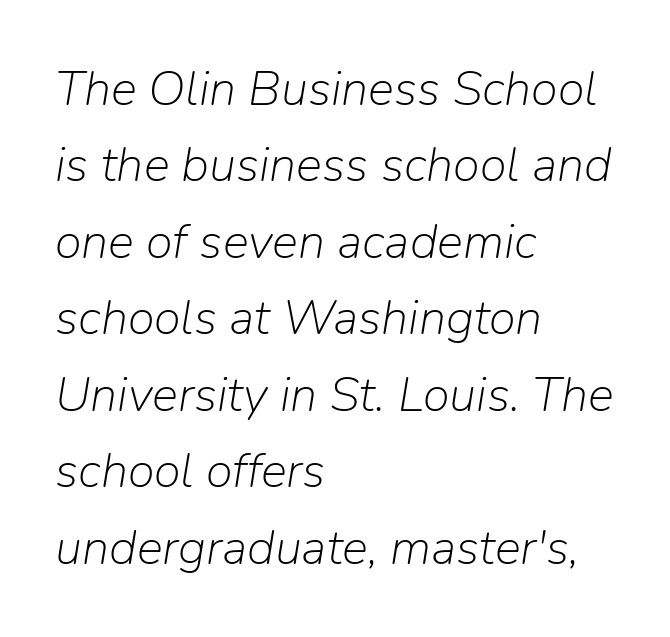
{"italic": "yes", "lean": "right", "slant_degrees": 9, "bold": "no", "weight": "light", "width": "normal", "stroke_contrast": "low", "x_height": "medium", "monospaced": "no", "underline": "no", "align": "left", "line_spacing": "normal", "line_spacing_ratio": 1.56, "letter_spacing": "normal", "letter_spacing_em": 0.0, "glyph_px": 49}
